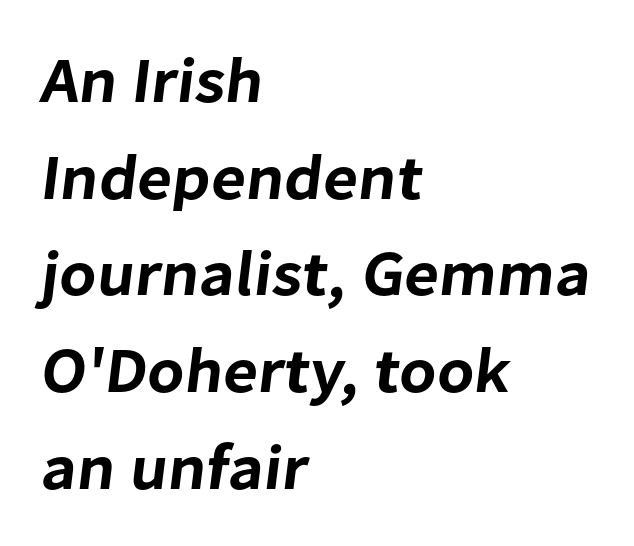
{"serif": "no", "width": "normal", "stroke_contrast": "low", "x_height": "medium", "monospaced": "no", "underline": "no", "align": "left", "line_spacing": "normal", "line_spacing_ratio": 1.51, "letter_spacing": "normal", "letter_spacing_em": 0.0, "glyph_px": 64}
